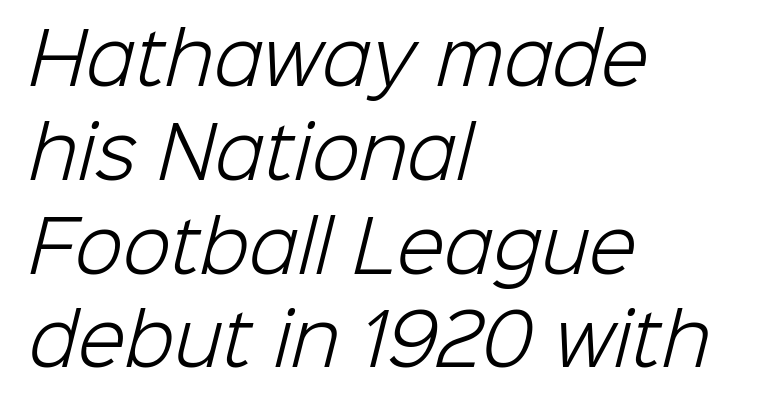
The image shows 70 px light sans-serif type; set left-aligned, normal line spacing (1.34x), normal letter spacing, not underlined; low stroke contrast and a medium x-height.
